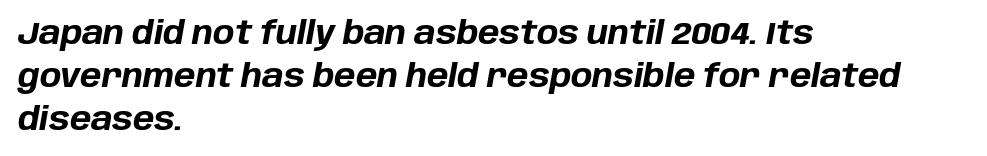
Q: Is the text bold? A: Yes.
Q: Is the text italic (slanted)? A: Yes, it leans right by about 10 degrees.
Q: Is the text underlined? A: No.
Q: How is the paragraph aligned? A: Left-aligned.
Q: Is the spacing between letters normal or unusually wide? A: Normal.
Q: Is the spacing between lines tight, normal or loose? A: Normal.
Q: Width (condensed, normal, or wide)? A: Normal.
Q: Stroke contrast? A: Low.
Q: x-height? A: Large.
Q: Monospaced? A: No.
